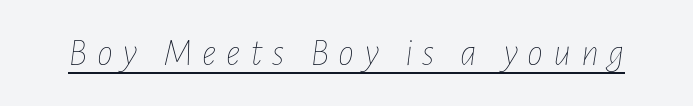
{"italic": "yes", "lean": "right", "slant_degrees": 7, "bold": "no", "weight": "thin", "width": "condensed", "stroke_contrast": "low", "x_height": "medium", "monospaced": "no", "underline": "yes", "letter_spacing": "wide", "letter_spacing_em": 0.24, "glyph_px": 40}
